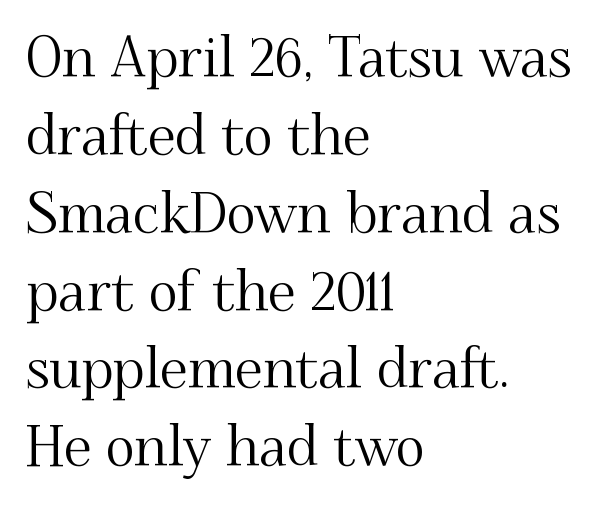
{"serif": "yes", "italic": "no", "width": "normal", "stroke_contrast": "medium", "x_height": "small", "monospaced": "no", "underline": "no", "align": "left", "line_spacing": "normal", "line_spacing_ratio": 1.39, "letter_spacing": "normal", "letter_spacing_em": 0.0, "glyph_px": 56}
